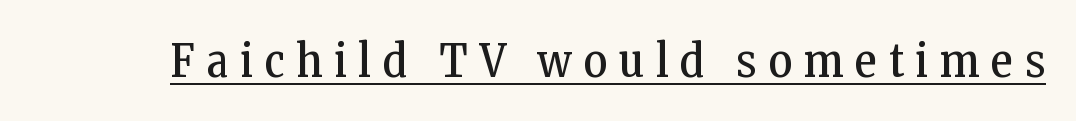
The image shows 46 px regular-weight, condensed serif type, upright; set unusually wide letter spacing (+0.26 em), underlined; low stroke contrast and a medium x-height.
